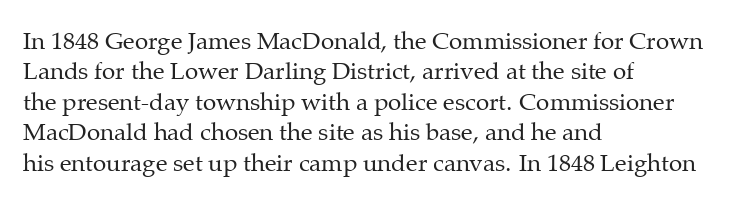
The type sits square on the baseline with zero lean. Only glyphs here, with clear space below each row. This sample is left-justified, so line endings fall wherever the words run out. Nothing unusual about the tracking: characters are spaced as the font intends. No extra ink here — the face is not bold.
